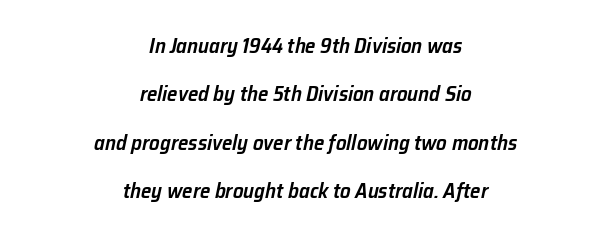
The image shows 21 px text type, italic (leaning right); set centered, loose line spacing (2.3x), normal letter spacing, not underlined.
